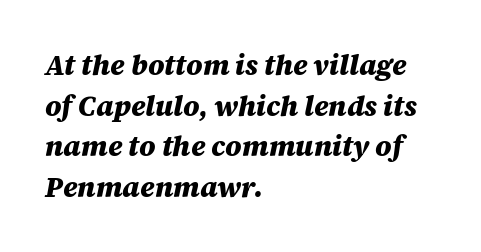
The specimen reads as italic at a glance. The passage shown is typed in a proportional face where columns would drift. Its strokes are broad and dark, the hallmark of bold type. This sample uses plain, unmodified letter spacing. Reading down the block, your eye returns to a fixed left position each line. Is there much room between lines? A standard amount, neither cramped nor airy.
